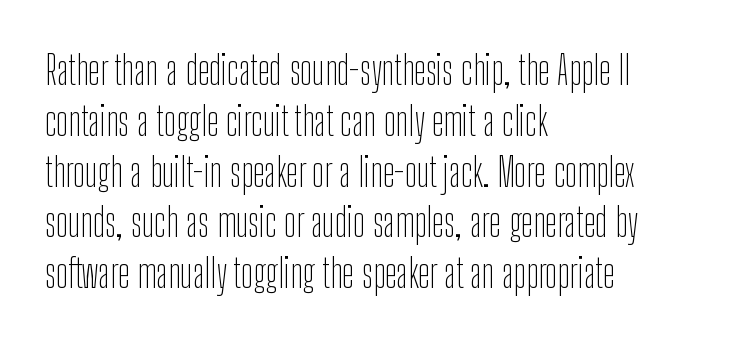
{"serif": "no", "italic": "no", "bold": "no", "weight": "thin", "width": "condensed", "stroke_contrast": "low", "x_height": "medium", "monospaced": "no", "underline": "no", "align": "left", "line_spacing": "normal", "line_spacing_ratio": 1.27, "letter_spacing": "normal", "letter_spacing_em": 0.0, "glyph_px": 40}
